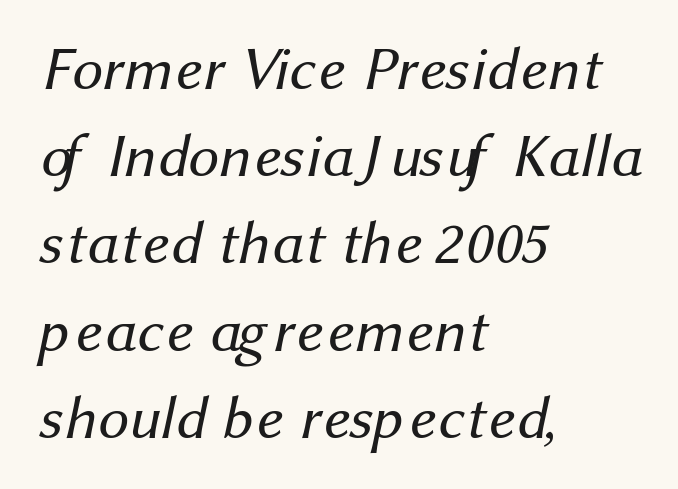
The letters look calm and open, with moderate or lighter stems. Note the varied advance widths — an 'i' is clearly narrower than an 'm'. The foot of each line stays bare and open. Horizontal alignment here is leftward, the default for most running prose. Check where the strokes stop: nothing finishes them off — pure sans. Quick note: interline space is typical.
